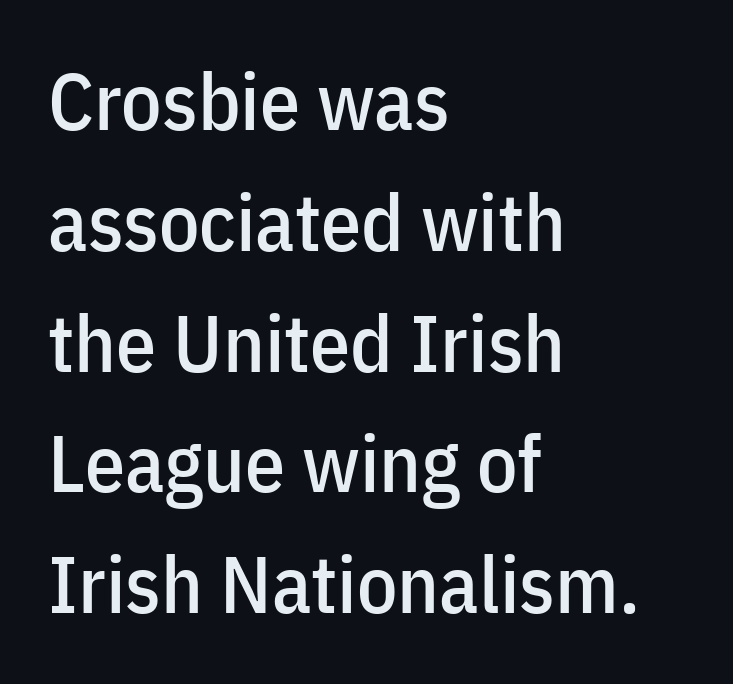
The image shows 80 px condensed sans-serif type, upright; set left-aligned, normal line spacing (1.51x), normal letter spacing, not underlined; low stroke contrast and a medium x-height.
